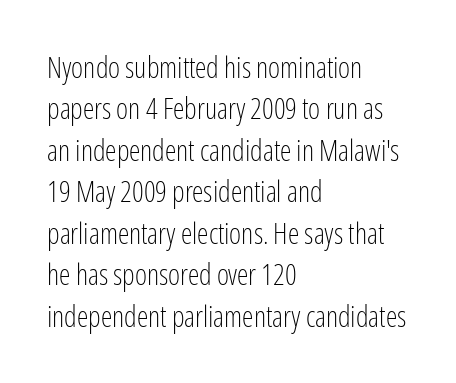
The image shows 29 px light, condensed sans-serif type, upright; set left-aligned, normal line spacing (1.43x), normal letter spacing, not underlined; low stroke contrast and a medium x-height.
